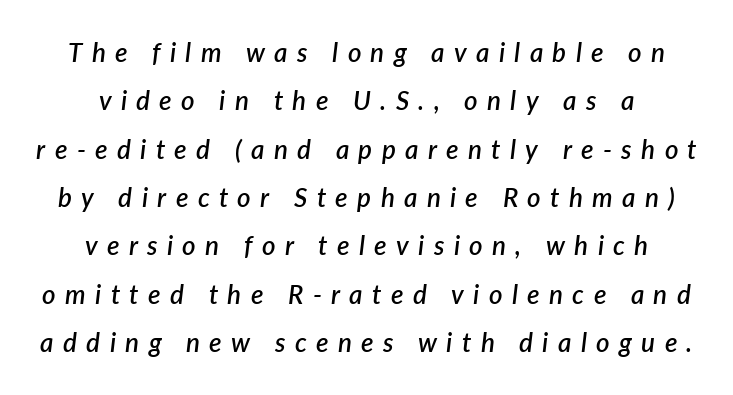
Rule under the text: the space is simply empty. The passage shown has open, widely tracked lettering throughout. A bit beefed up — I'd call it semibold rather than bold. Rendered with sloped, italic letterforms.
